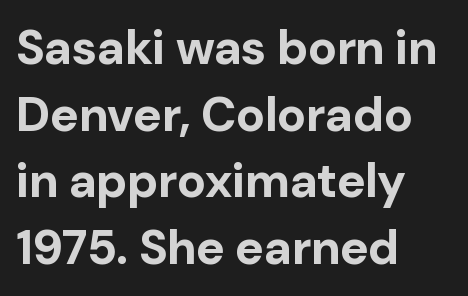
The image shows 48 px bold sans-serif type, upright; set left-aligned, normal line spacing (1.39x), normal letter spacing, not underlined; low stroke contrast and a medium x-height.
